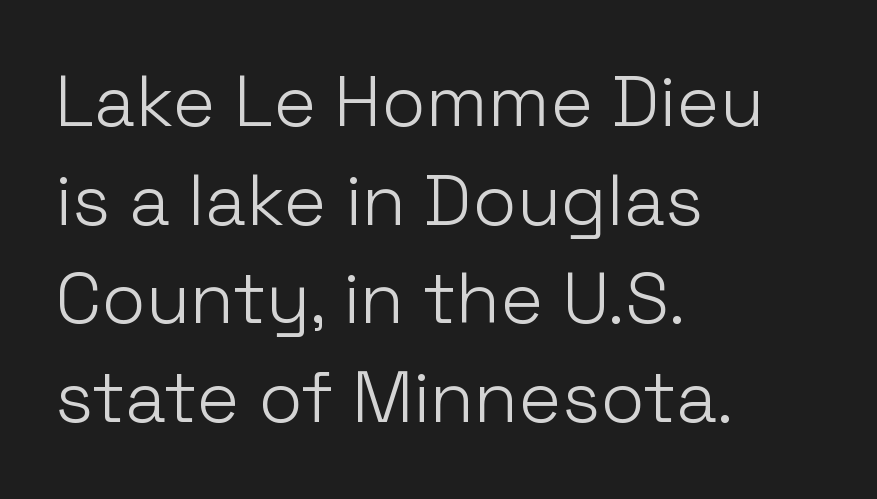
Q: Is the text bold? A: No.
Q: Is the text italic (slanted)? A: No, it is upright.
Q: Is the typeface a serif or a sans-serif typeface? A: Sans-serif.
Q: Is the text underlined? A: No.
Q: How is the paragraph aligned? A: Left-aligned.
Q: Is the spacing between letters normal or unusually wide? A: Normal.
Q: Is the spacing between lines tight, normal or loose? A: Normal.
Q: Width (condensed, normal, or wide)? A: Normal.
Q: Stroke contrast? A: Low.
Q: x-height? A: Medium.
Q: Monospaced? A: No.
